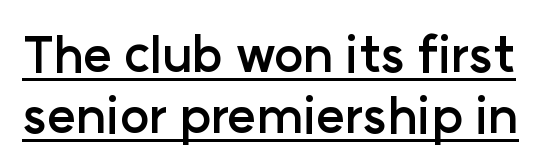
{"serif": "no", "italic": "no", "bold": "yes", "weight": "semibold", "width": "normal", "stroke_contrast": "low", "x_height": "medium", "monospaced": "no", "underline": "yes", "line_spacing_ratio": 1.22, "letter_spacing": "normal", "letter_spacing_em": 0.0, "glyph_px": 50}
